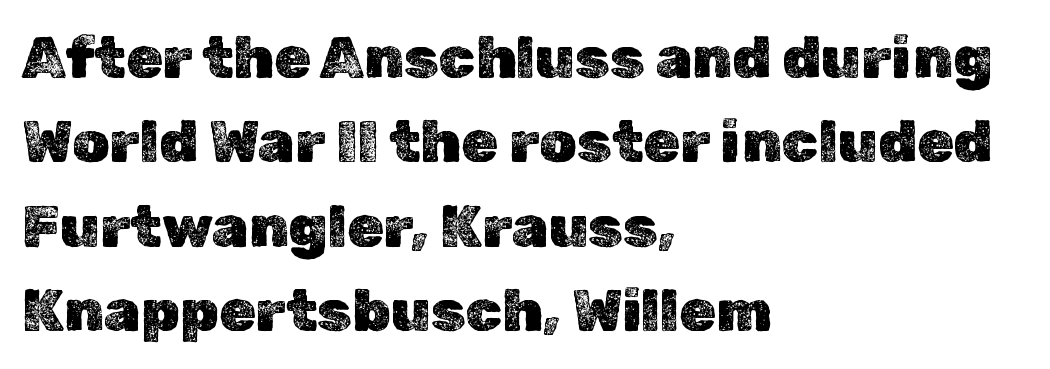
The rendering uses a moderate line-height, typical for paragraphs. Character widths vary here, with narrow letters taking less room than wide ones. Each word holds together tightly as a unit, with standard inter-letter gaps. A roman cut, with each character standing at attention. One-word summary of the alignment: left.
